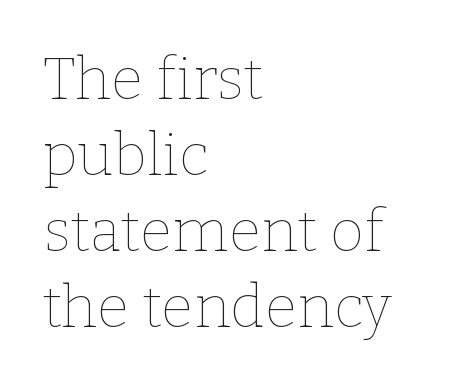
Q: Is the text bold? A: No.
Q: Is the text italic (slanted)? A: No, it is upright.
Q: Is the text underlined? A: No.
Q: How is the paragraph aligned? A: Left-aligned.
Q: Is the spacing between letters normal or unusually wide? A: Normal.
Q: Is the spacing between lines tight, normal or loose? A: Normal.
Q: Width (condensed, normal, or wide)? A: Normal.
Q: Stroke contrast? A: Low.
Q: x-height? A: Medium.
Q: Monospaced? A: No.
